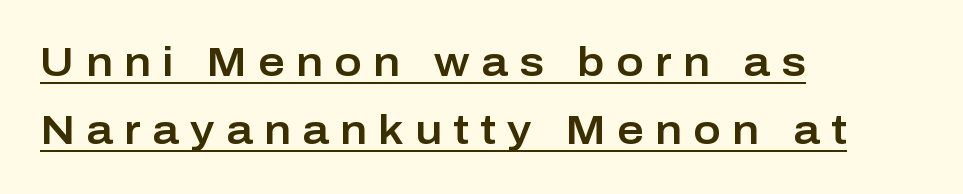
{"serif": "no", "italic": "no", "width": "normal", "stroke_contrast": "low", "x_height": "medium", "monospaced": "no", "underline": "yes", "align": "left", "line_spacing": "normal", "line_spacing_ratio": 1.66, "letter_spacing": "wide", "letter_spacing_em": 0.28, "glyph_px": 41}
